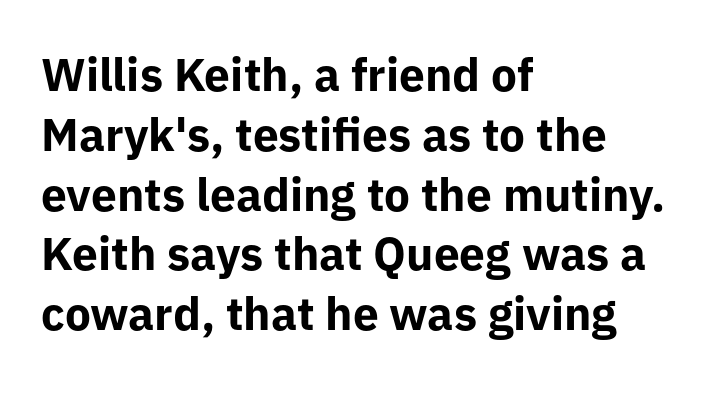
Is the letter spacing exaggerated? No — it looks like the ordinary default. Reading down the block, your eye returns to a fixed left position each line. Proportional: the letters do not fall into vertical columns. A typesetter would call this leading conventional body-copy spacing. The characters display no serif detailing; their extremities are plain.
